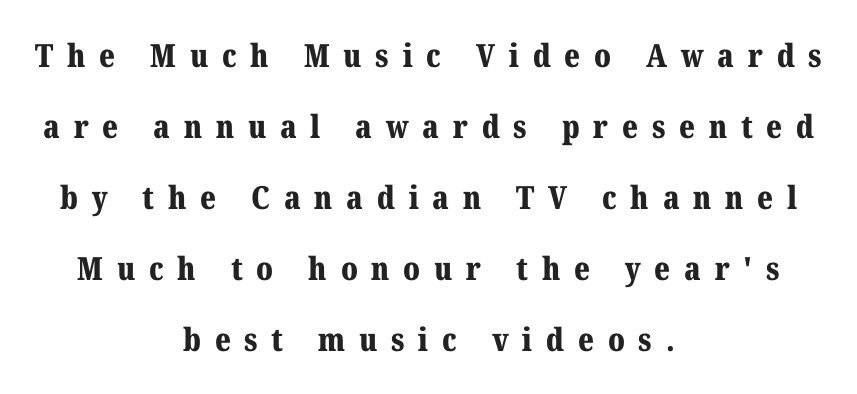
Q: Is the text bold? A: Yes.
Q: Is the text italic (slanted)? A: No, it is upright.
Q: Is the typeface a serif or a sans-serif typeface? A: Serif.
Q: Is the text underlined? A: No.
Q: How is the paragraph aligned? A: Centered.
Q: Is the spacing between letters normal or unusually wide? A: Unusually wide.
Q: Is the spacing between lines tight, normal or loose? A: Loose.
Q: Width (condensed, normal, or wide)? A: Normal.
Q: Stroke contrast? A: Medium.
Q: x-height? A: Medium.
Q: Monospaced? A: No.
